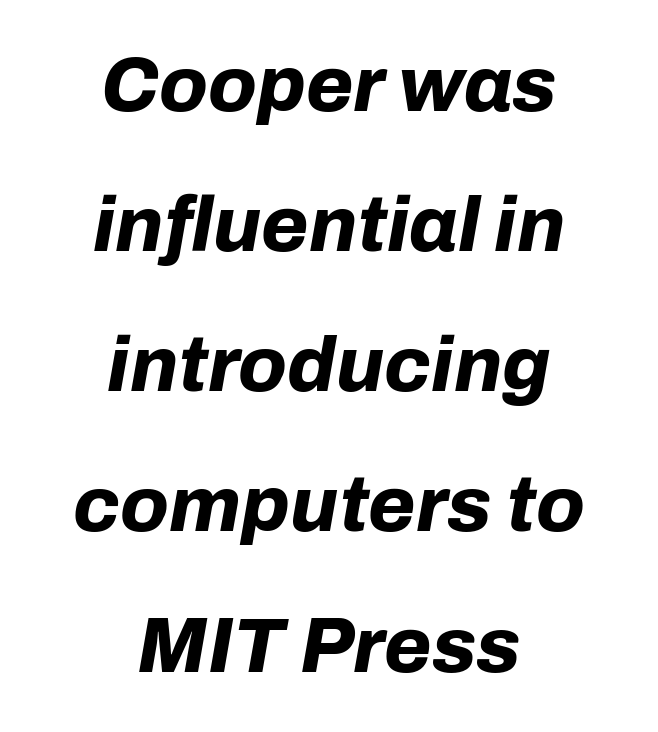
This sample is center-justified, so both line endings float freely. Think of a printed novel: that variable character pitch is what you see here. No word sits above an underline. The tracking reads as untouched default to a designer's eye. The strokes are fattened all the way to bold. Characters are canted at an angle relative to the baseline's perpendicular.
